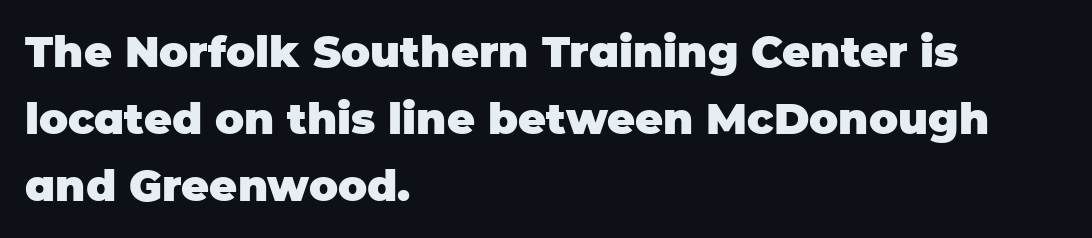
Style check: upright. All the whitespace from short lines collects on the right. Check under the words: just untouched page. Each word holds together tightly as a unit, with standard inter-letter gaps. Summary of vertical rhythm: regular, with standard interline spacing.
